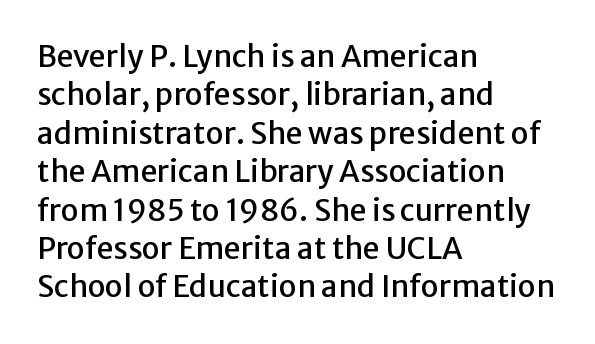
The image shows 30 px sans-serif type, upright; set left-aligned, normal line spacing (1.28x), normal letter spacing, not underlined; low stroke contrast and a medium x-height.
